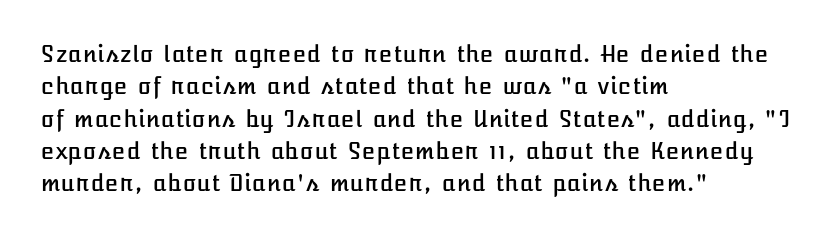
Bare-footed words on every line. The space between consecutive lines is moderate. Caption: standard tracking, unaltered. The lettering holds an erect, upright posture throughout. The text block is weighted toward the left margin, trailing off unevenly rightward.
